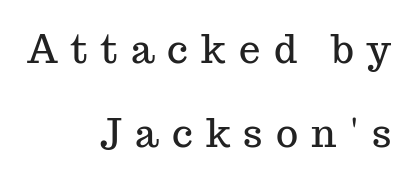
Q: Is the text italic (slanted)? A: No, it is upright.
Q: Is the typeface a serif or a sans-serif typeface? A: Serif.
Q: Is the text underlined? A: No.
Q: How is the paragraph aligned? A: Right-aligned.
Q: Is the spacing between letters normal or unusually wide? A: Unusually wide.
Q: Is the spacing between lines tight, normal or loose? A: Loose.
Q: Width (condensed, normal, or wide)? A: Normal.
Q: Stroke contrast? A: Medium.
Q: x-height? A: Medium.
Q: Monospaced? A: No.
